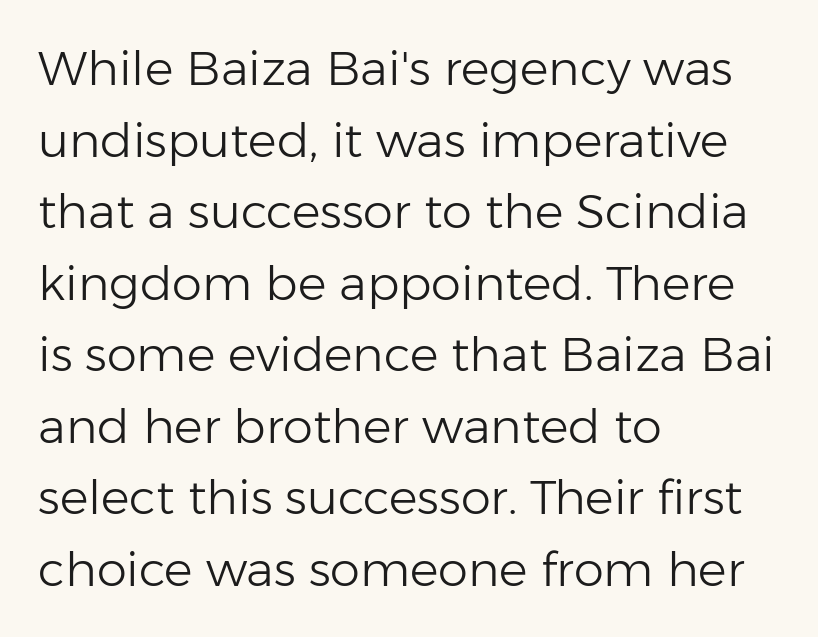
The image shows 48 px light sans-serif type, upright; set left-aligned, normal line spacing (1.49x), normal letter spacing, not underlined; low stroke contrast and a medium x-height.
